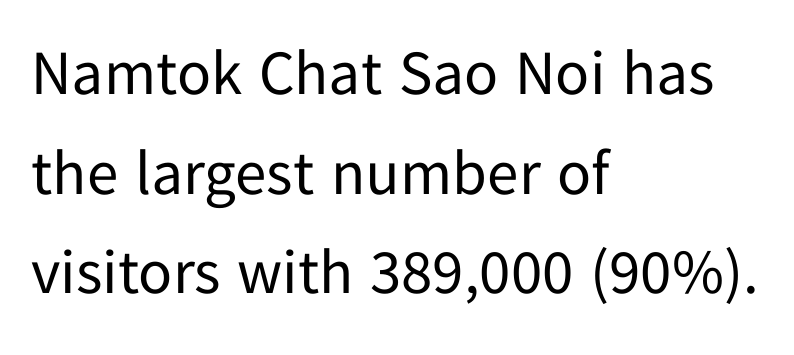
The image shows 63 px regular-weight sans-serif type, upright; set left-aligned, normal line spacing (1.58x), normal letter spacing, not underlined; low stroke contrast and a medium x-height.
